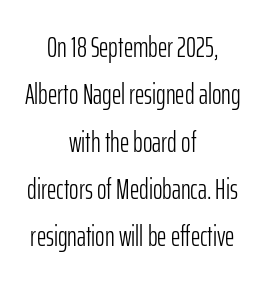
The lines sit at an ordinary, default distance from one another. This rendering employs a face without finishing strokes, i.e., a sans-serif. Vertical strokes here are truly vertical. The letters advance in unequal steps, a hallmark of proportional type.
